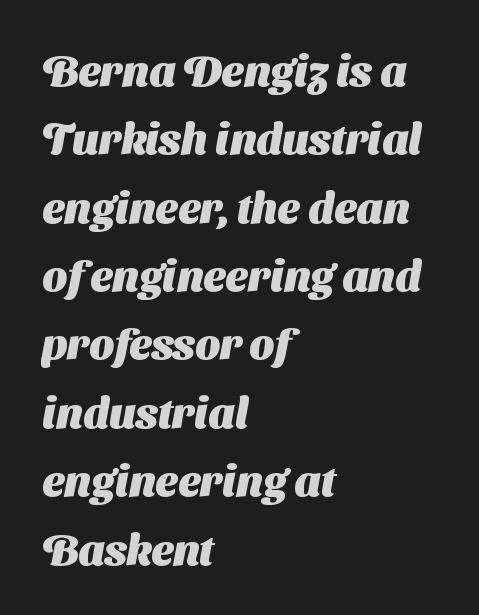
The image shows 43 px heavy sans-serif type; set left-aligned, normal line spacing (1.59x), normal letter spacing, not underlined; medium stroke contrast and a medium x-height.
